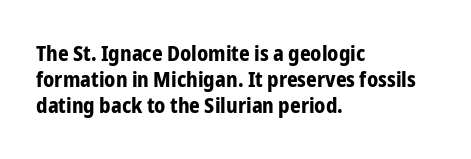
{"italic": "no", "bold": "yes", "underline": "no", "align": "left", "line_spacing_ratio": 1.23, "letter_spacing": "normal", "letter_spacing_em": 0.0, "glyph_px": 21}
